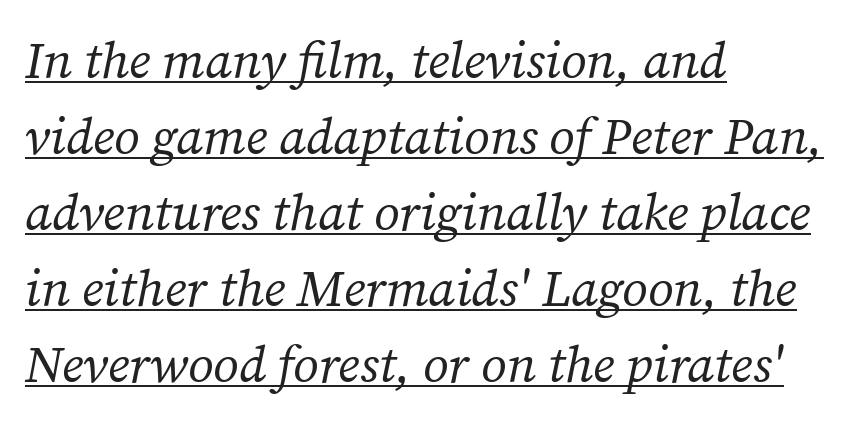
Q: Is the text bold? A: No.
Q: Is the text italic (slanted)? A: Yes, it leans right by about 12 degrees.
Q: Is the typeface a serif or a sans-serif typeface? A: Serif.
Q: Is the text underlined? A: Yes.
Q: How is the paragraph aligned? A: Left-aligned.
Q: Is the spacing between letters normal or unusually wide? A: Normal.
Q: Is the spacing between lines tight, normal or loose? A: Normal.
Q: Width (condensed, normal, or wide)? A: Normal.
Q: Stroke contrast? A: Medium.
Q: x-height? A: Medium.
Q: Monospaced? A: No.
